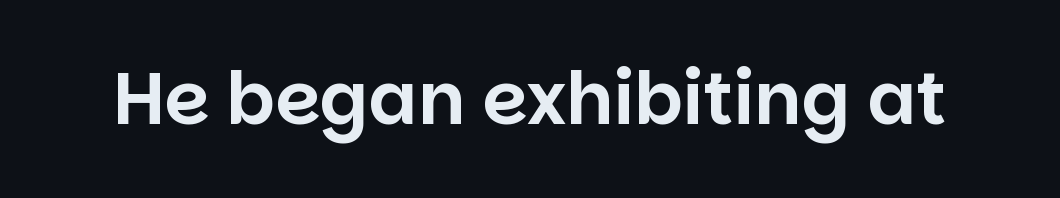
Q: Is the text italic (slanted)? A: No, it is upright.
Q: Is the typeface a serif or a sans-serif typeface? A: Sans-serif.
Q: Is the text underlined? A: No.
Q: Is the spacing between letters normal or unusually wide? A: Normal.
Q: Width (condensed, normal, or wide)? A: Normal.
Q: Stroke contrast? A: Low.
Q: x-height? A: Large.
Q: Monospaced? A: No.
